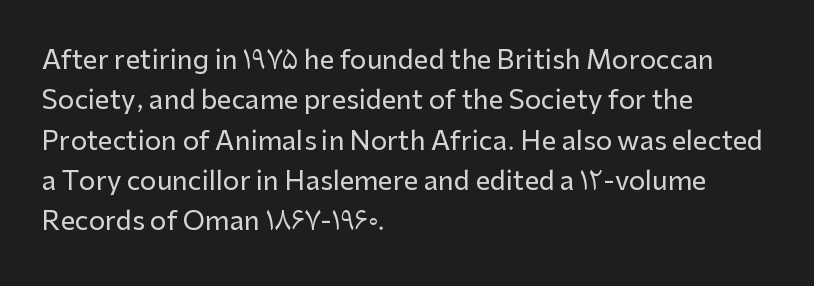
This rendering uses left alignment, leaving the right contour irregular. The vertical gap from one line to the next is medium. The space beneath each line is pristine and unruled. Does extra space separate the letters? No, they use regular spacing. Every character sits straight up, as roman type does.
